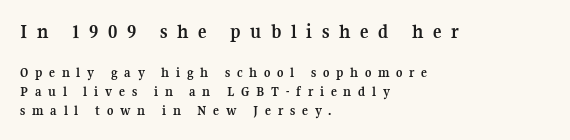
{"italic": "no", "bold": "yes", "underline": "no", "align": "left", "line_spacing": "normal", "line_spacing_ratio": 1.38, "letter_spacing": "wide", "letter_spacing_em": 0.48, "larger_block": "first", "size_ratio": 1.43, "glyph_px": 20}
